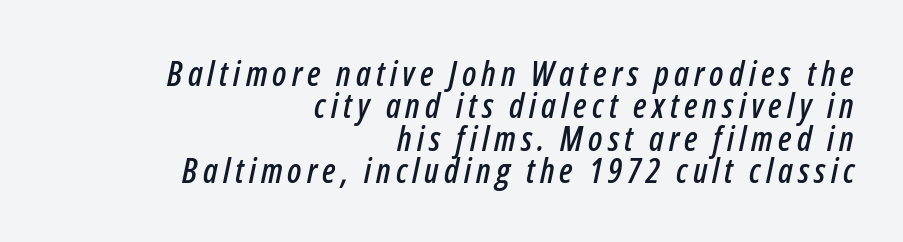
Q: Is the text italic (slanted)? A: Yes, it leans right by about 12 degrees.
Q: Is the text underlined? A: No.
Q: How is the paragraph aligned? A: Right-aligned.
Q: Is the spacing between lines tight, normal or loose? A: Tight.
Q: Width (condensed, normal, or wide)? A: Condensed.
Q: Stroke contrast? A: Low.
Q: x-height? A: Medium.
Q: Monospaced? A: No.
